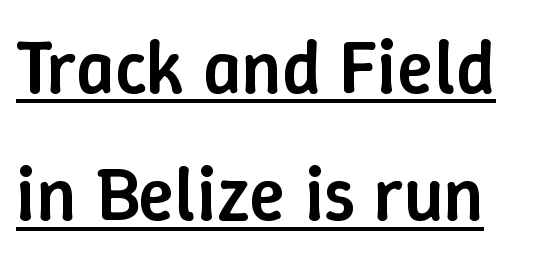
Q: Is the text bold? A: Semi-bold.
Q: Is the text italic (slanted)? A: No, it is upright.
Q: Is the text underlined? A: Yes.
Q: How is the paragraph aligned? A: Left-aligned.
Q: Is the spacing between letters normal or unusually wide? A: Normal.
Q: Is the spacing between lines tight, normal or loose? A: Normal.
Q: Width (condensed, normal, or wide)? A: Normal.
Q: Stroke contrast? A: Low.
Q: x-height? A: Medium.
Q: Monospaced? A: No.
